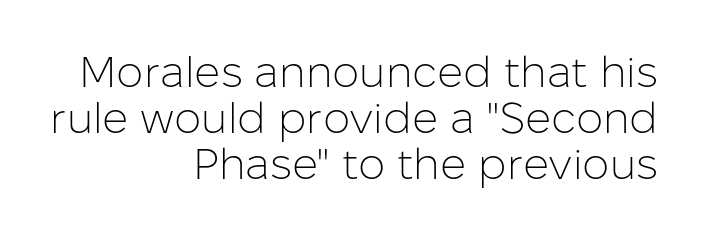
The image shows 43 px light sans-serif type, upright; set right-aligned, tight line spacing (1.07x), normal letter spacing, not underlined; low stroke contrast and a medium x-height.
